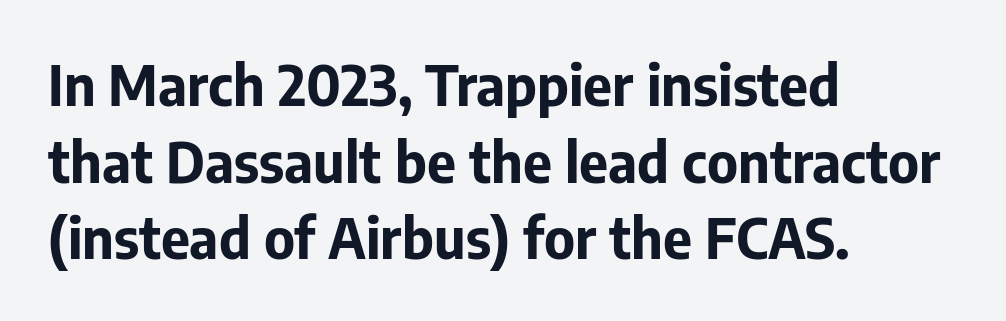
Q: Is the text bold? A: Yes.
Q: Is the text italic (slanted)? A: No, it is upright.
Q: Is the typeface a serif or a sans-serif typeface? A: Sans-serif.
Q: Is the text underlined? A: No.
Q: How is the paragraph aligned? A: Left-aligned.
Q: Is the spacing between letters normal or unusually wide? A: Normal.
Q: Is the spacing between lines tight, normal or loose? A: Normal.
Q: Width (condensed, normal, or wide)? A: Normal.
Q: Stroke contrast? A: Low.
Q: x-height? A: Medium.
Q: Monospaced? A: No.
